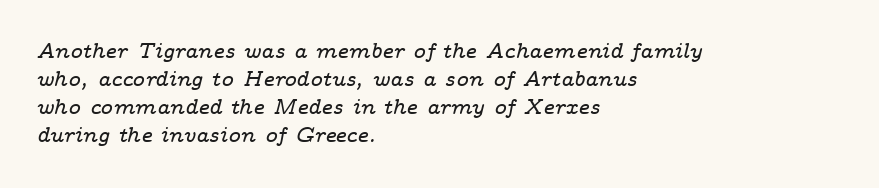
Quick note: underline off. Students, observe: this is what conventionally led text looks like. This sample uses plain, unmodified letter spacing. The face used here has a pronounced slope to its letters.
